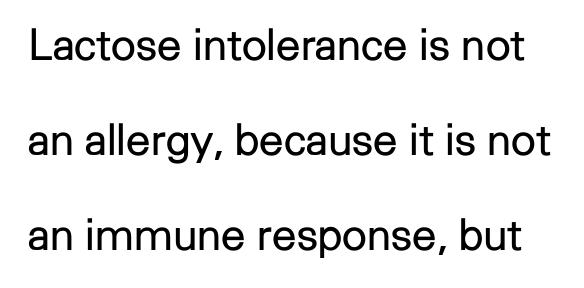
The horizontal fit of the characters is conventional and even. The specimen reads as upright at a glance. Observe the absence of serifs on each vertical stroke in this sample. The baseline area is clear.
